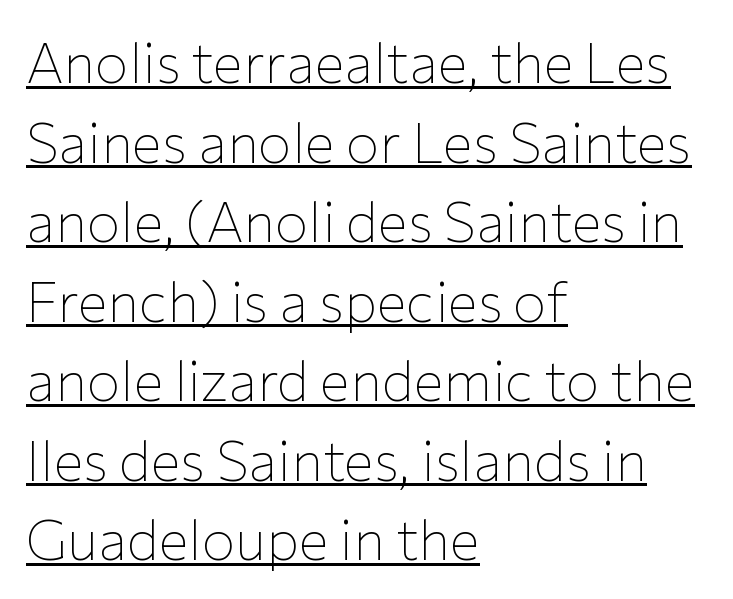
The image shows 56 px thin sans-serif type, upright; set left-aligned, normal line spacing (1.42x), normal letter spacing, underlined; low stroke contrast and a medium x-height.
